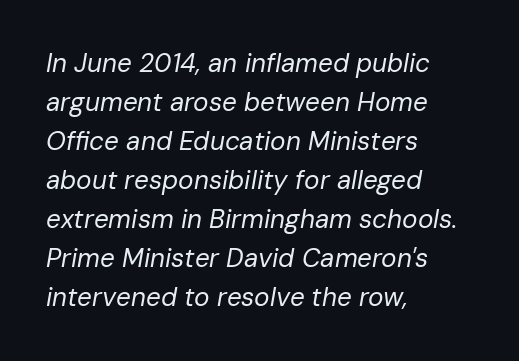
Check under the words: just untouched page. Looking at the ascenders, they clearly lean. You could call the tracking neutral — neither tight nor loose. Is the block centered? No — it sits flush against the left margin.
